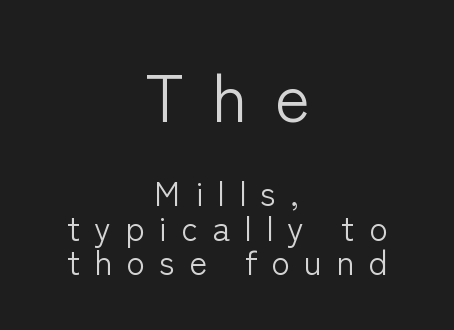
The image shows 67 px light sans-serif type, upright; set centered, tight line spacing (1.02x), unusually wide letter spacing (+0.42 em), not underlined; the first (top) block is 1.97x larger; low stroke contrast and a medium x-height.
